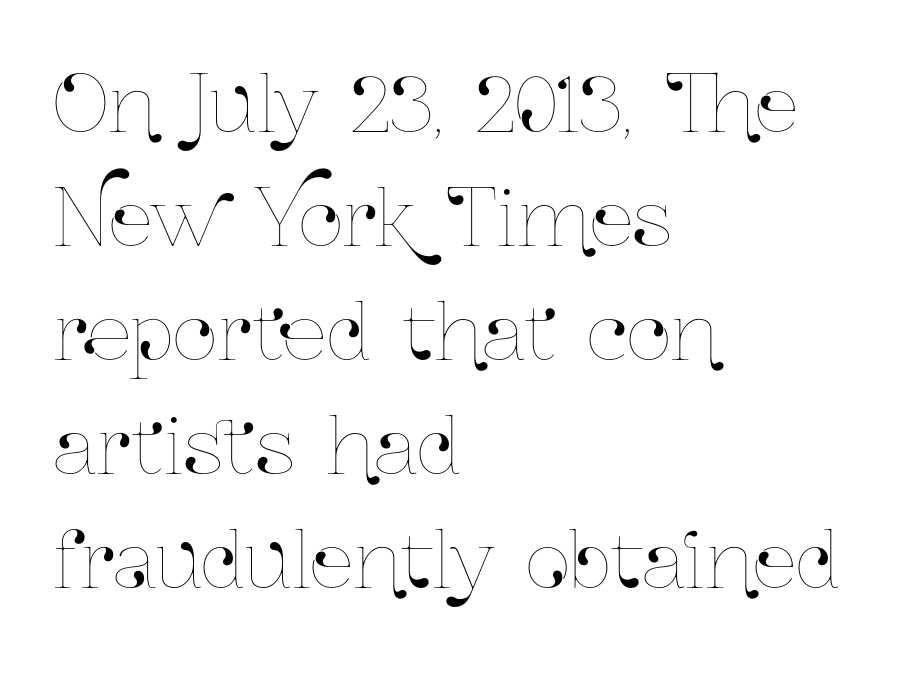
The image shows 78 px condensed type, upright; set left-aligned, normal line spacing (1.46x), normal letter spacing, not underlined; low stroke contrast and a medium x-height.
